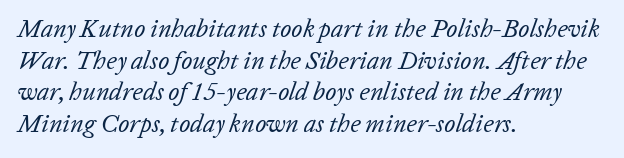
Q: Is the text bold? A: No.
Q: Is the text italic (slanted)? A: Yes, it leans right by about 20 degrees.
Q: Is the text underlined? A: No.
Q: How is the paragraph aligned? A: Left-aligned.
Q: Is the spacing between letters normal or unusually wide? A: Normal.
Q: Is the spacing between lines tight, normal or loose? A: Normal.
